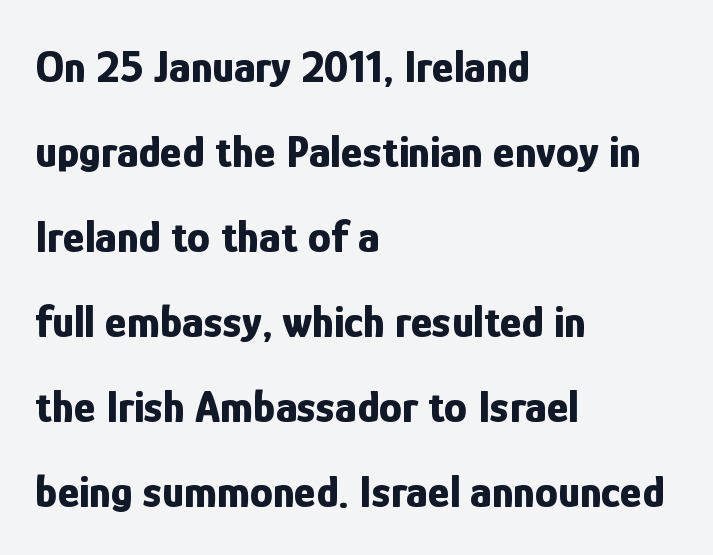
Varying glyph widths throughout — classic text-font behaviour. The lettering holds an erect, upright posture throughout. No extra tracking has been applied to these lines. Does the type have serifs? No, each stem ends abruptly. Line beginnings align vertically; line endings do not. Look at the stroke-to-counter ratio: heavy, a bold.
